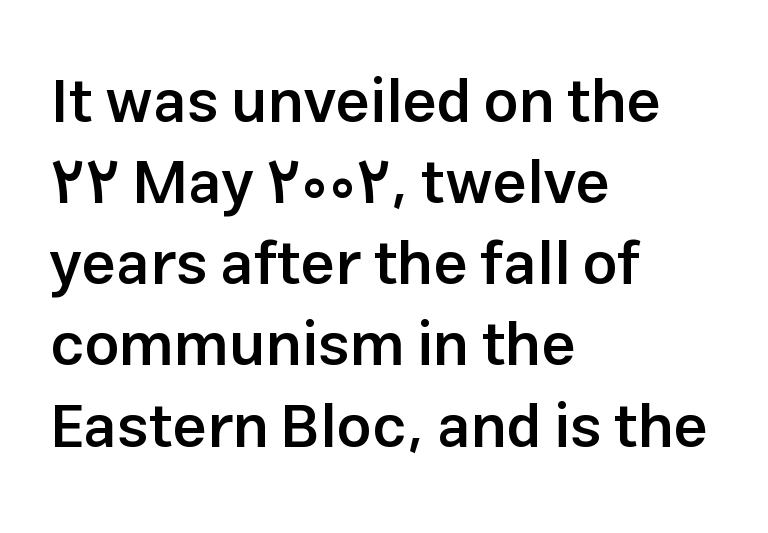
{"serif": "no", "italic": "no", "bold": "semi", "weight": "semibold", "width": "normal", "stroke_contrast": "low", "x_height": "medium", "monospaced": "no", "underline": "no", "align": "left", "line_spacing": "normal", "line_spacing_ratio": 1.33, "letter_spacing": "normal", "letter_spacing_em": 0.0, "glyph_px": 61}
